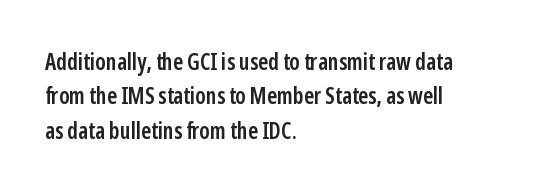
The image shows 23 px text type, upright; set left-aligned, normal line spacing (1.49x), normal letter spacing, not underlined.
